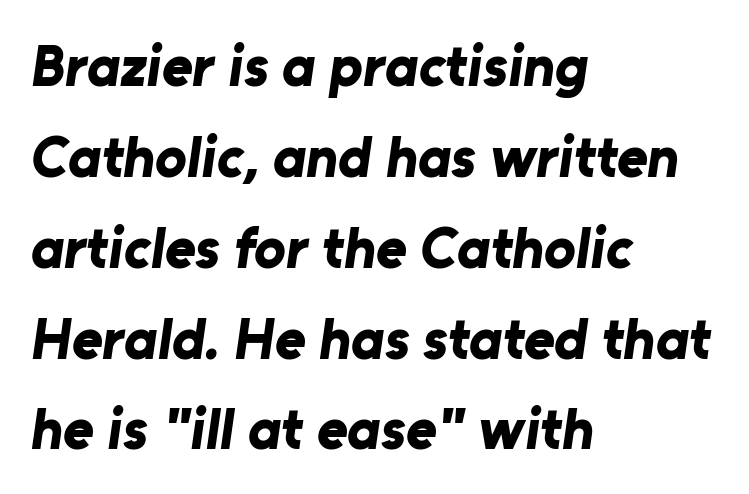
One glance says typical: line gaps are just what's usual. Each row of text sits above clean, open space. The font is running at its bold setting. Spacing verdict: proportional, widths tailored to each character. There is no visible air inserted between adjacent glyphs.
